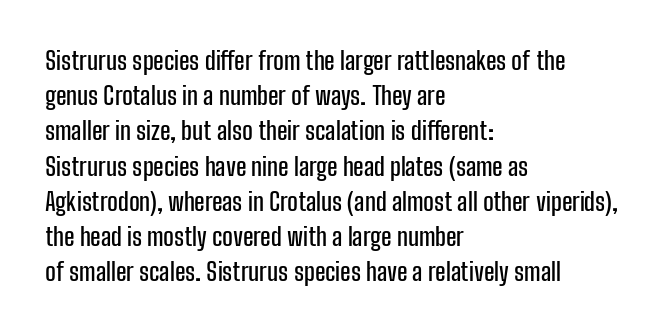
Q: Is the text italic (slanted)? A: No, it is upright.
Q: Is the text underlined? A: No.
Q: How is the paragraph aligned? A: Left-aligned.
Q: Is the spacing between letters normal or unusually wide? A: Normal.
Q: Is the spacing between lines tight, normal or loose? A: Normal.
